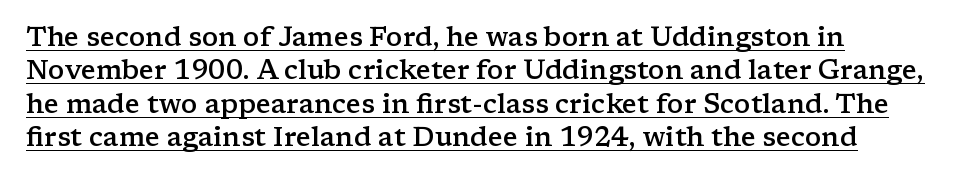
A bit beefed up — I'd call it semibold rather than bold. The letterforms sit shoulder to shoulder at normal distance. No italicization has been applied; the sample stays upright. Decoration check: the copy is underlined.
